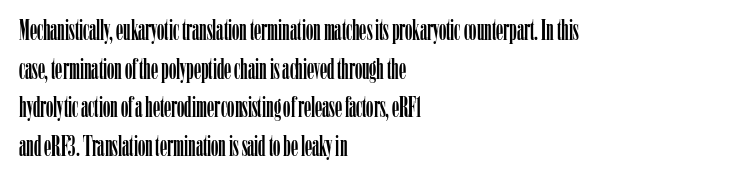
Q: Is the text italic (slanted)? A: No, it is upright.
Q: Is the typeface a serif or a sans-serif typeface? A: Serif.
Q: Is the text underlined? A: No.
Q: How is the paragraph aligned? A: Left-aligned.
Q: Is the spacing between letters normal or unusually wide? A: Normal.
Q: Is the spacing between lines tight, normal or loose? A: Normal.
Q: Width (condensed, normal, or wide)? A: Condensed.
Q: Stroke contrast? A: Low.
Q: x-height? A: Medium.
Q: Monospaced? A: No.
